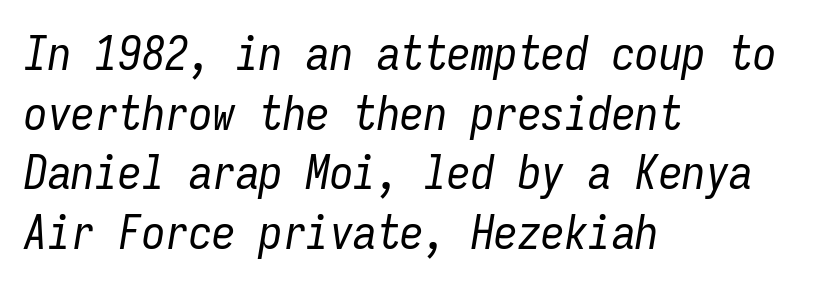
The weight tops out at a normal text grade. Reading down the column, the eye jumps a familiar distance to each next line. Nobody touched the tracking dial on this one. Descenders are the only things crossing below the line. The typography opts for an oblique posture over an upright one. This sample is left-justified, so line endings fall wherever the words run out.
